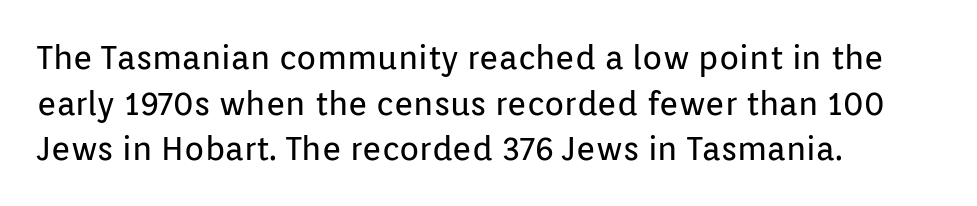
Observe the absence of serifs on each vertical stroke in this sample. These lines are rendered in a variable-pitch font. Rows of type keep a routine distance in the vertical direction. Stems here are at most as thick as an everyday book face. Every character sits straight up, as roman type does.
